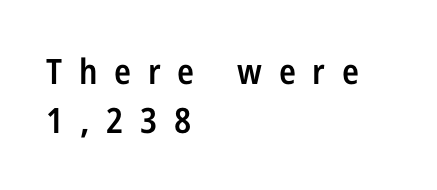
{"serif": "no", "italic": "no", "bold": "semi", "weight": "semibold", "width": "condensed", "stroke_contrast": "low", "x_height": "medium", "monospaced": "no", "underline": "no", "align": "left", "line_spacing": "normal", "line_spacing_ratio": 1.4, "letter_spacing": "wide", "letter_spacing_em": 0.48, "glyph_px": 35}
